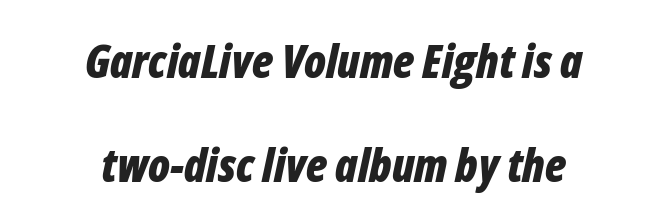
Q: Is the text bold? A: Yes.
Q: Is the text italic (slanted)? A: Yes, it leans right by about 12 degrees.
Q: Is the text underlined? A: No.
Q: How is the paragraph aligned? A: Centered.
Q: Is the spacing between letters normal or unusually wide? A: Normal.
Q: Is the spacing between lines tight, normal or loose? A: Loose.
Q: Width (condensed, normal, or wide)? A: Condensed.
Q: Stroke contrast? A: Low.
Q: x-height? A: Medium.
Q: Monospaced? A: No.
